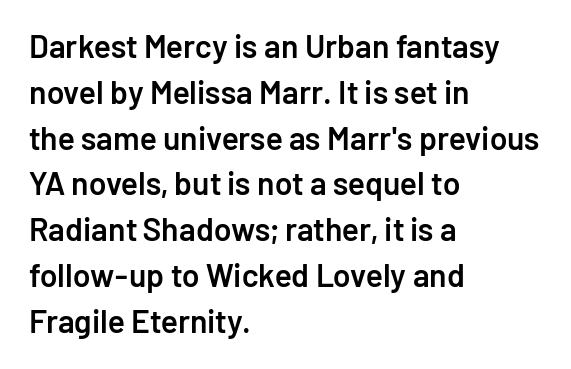
Regular leading. The face used here is proportionally spaced, like ordinary book or web type. A clean baseline with only descenders dipping below it. All the whitespace from short lines collects on the right. You can tell from the bare stems that sans-serif type was used. Tracking here is standard; glyphs follow each other at the usual distance.
